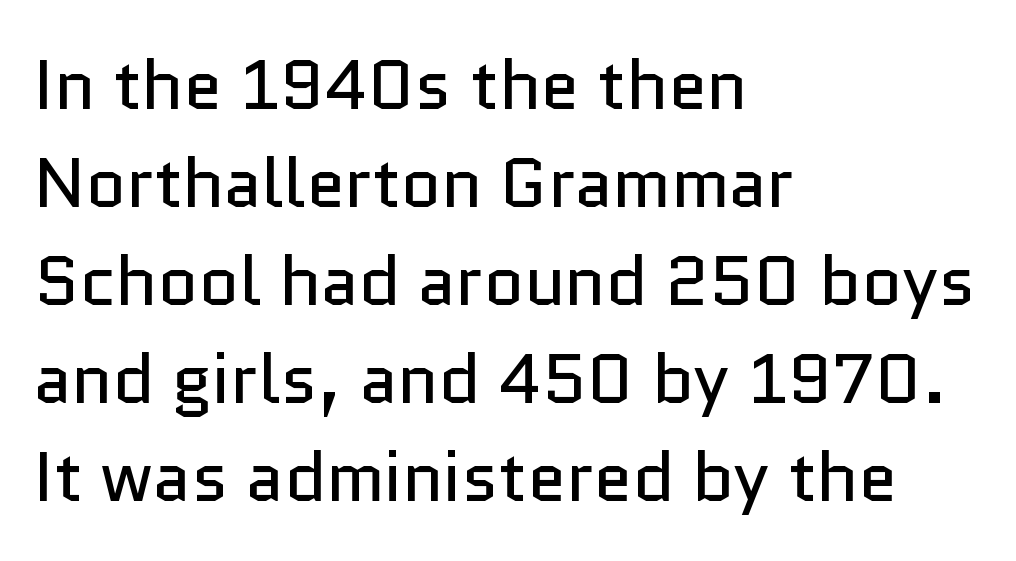
No italicization has been applied; the sample stays upright. The letters advance in unequal steps, a hallmark of proportional type. No chunkiness to these letters — they're not bold. The foot of each line stays bare and open. The gaps between neighbouring characters are ordinary and unremarkable.
